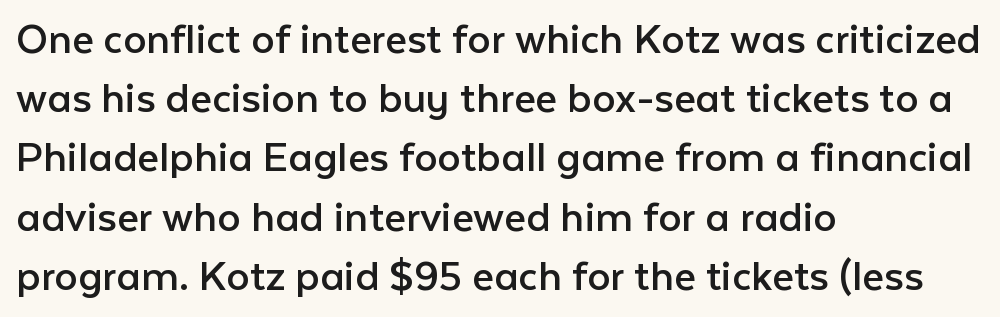
{"serif": "no", "italic": "no", "bold": "no", "weight": "regular", "width": "normal", "stroke_contrast": "low", "x_height": "medium", "monospaced": "no", "underline": "no", "align": "left", "line_spacing": "normal", "line_spacing_ratio": 1.26, "letter_spacing": "normal", "letter_spacing_em": 0.0, "glyph_px": 47}
